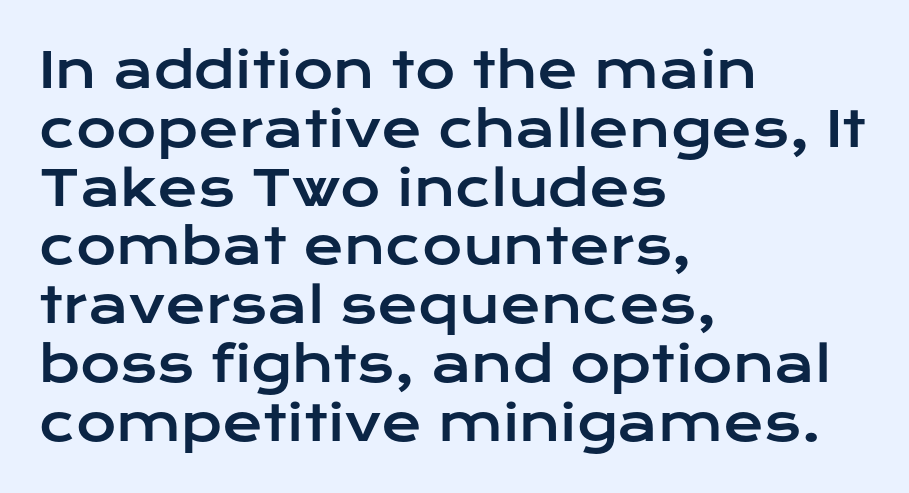
{"serif": "no", "italic": "no", "width": "wide", "stroke_contrast": "low", "x_height": "medium", "monospaced": "no", "underline": "no", "align": "left", "line_spacing_ratio": 1.2, "letter_spacing": "normal", "letter_spacing_em": 0.0, "glyph_px": 49}
